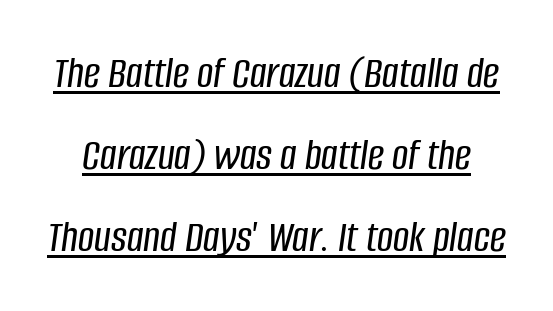
{"italic": "yes", "lean": "right", "slant_degrees": 8, "width": "condensed", "stroke_contrast": "low", "x_height": "large", "monospaced": "no", "underline": "yes", "line_spacing_ratio": 1.82, "letter_spacing": "normal", "letter_spacing_em": 0.0, "glyph_px": 45}
